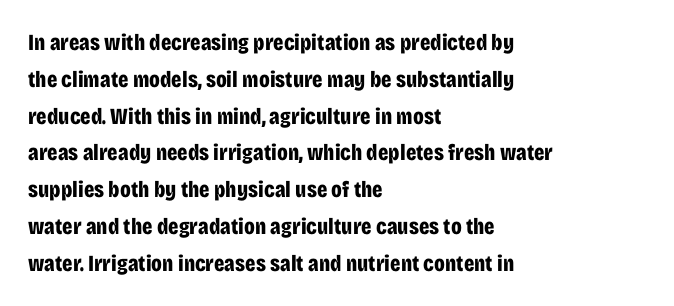
Q: Is the text bold? A: Yes.
Q: Is the text italic (slanted)? A: No, it is upright.
Q: Is the text underlined? A: No.
Q: How is the paragraph aligned? A: Left-aligned.
Q: Is the spacing between letters normal or unusually wide? A: Normal.
Q: Is the spacing between lines tight, normal or loose? A: Normal.
